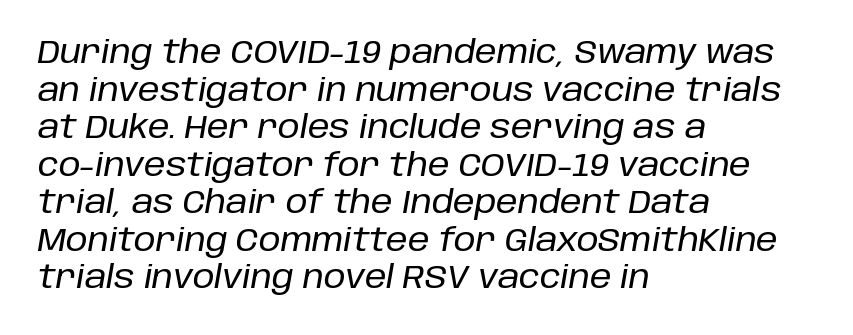
These lines were composed using italics. In CSS terms this would be text-align: left. The letters advance in unequal steps, a hallmark of proportional type. Descenders hang freely into open space. These lines keep a tight, regular rhythm from letter to letter.
